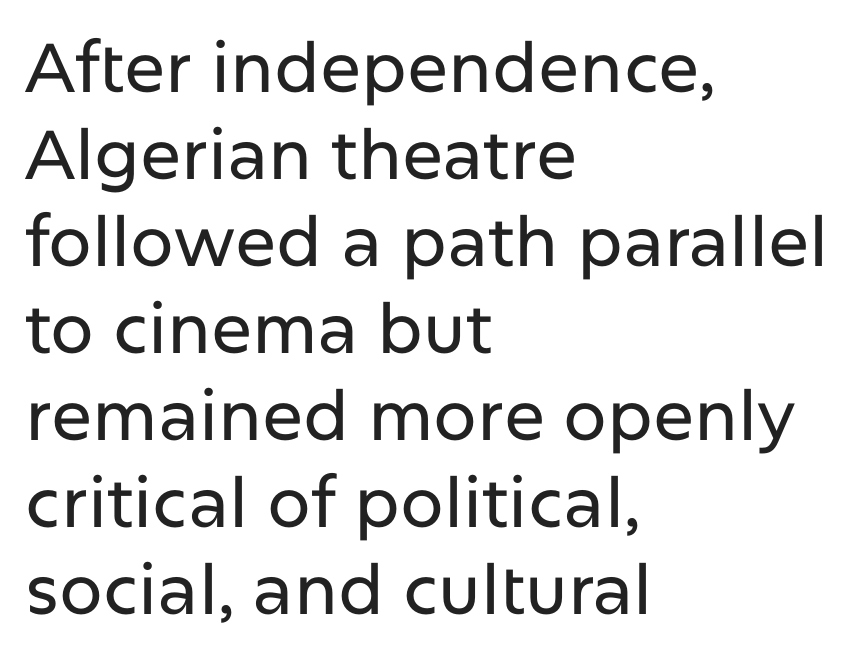
{"serif": "no", "italic": "no", "width": "normal", "stroke_contrast": "low", "x_height": "medium", "monospaced": "no", "underline": "no", "align": "left", "line_spacing": "normal", "line_spacing_ratio": 1.26, "letter_spacing": "normal", "letter_spacing_em": 0.0, "glyph_px": 69}
